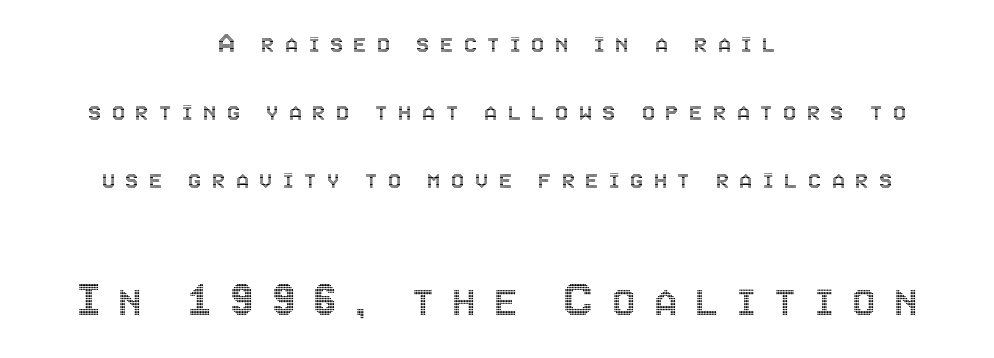
Block two is the big one; block one sits smaller above it. Proportional: the letters do not fall into vertical columns. Both edges are ragged and mirror each other, which tells us the setting is centered. Underlining? Definitely not there.
